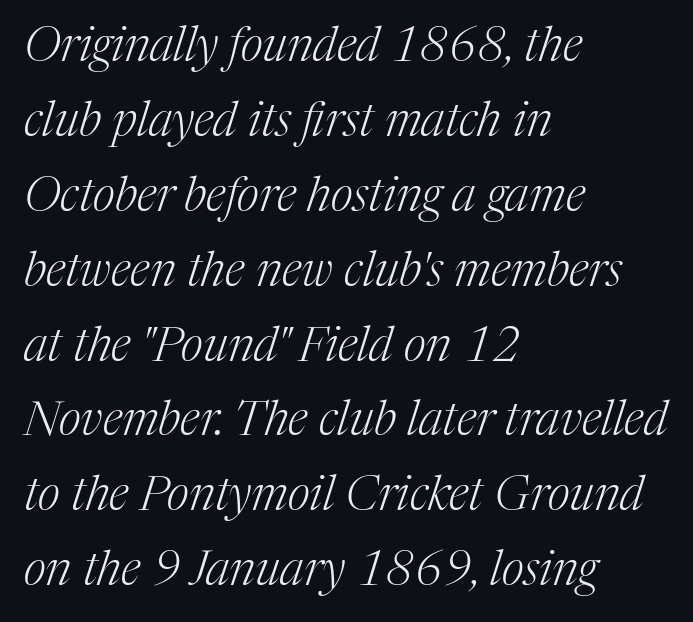
The image shows 48 px light serif type, italic (leaning right); set left-aligned, normal line spacing (1.56x), normal letter spacing, not underlined; medium stroke contrast and a medium x-height.
